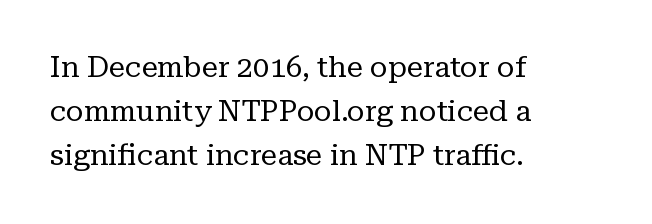
{"serif": "yes", "italic": "no", "bold": "no", "weight": "regular", "width": "normal", "stroke_contrast": "low", "x_height": "medium", "monospaced": "no", "underline": "no", "align": "left", "line_spacing": "normal", "line_spacing_ratio": 1.52, "letter_spacing": "normal", "letter_spacing_em": 0.0, "glyph_px": 29}
